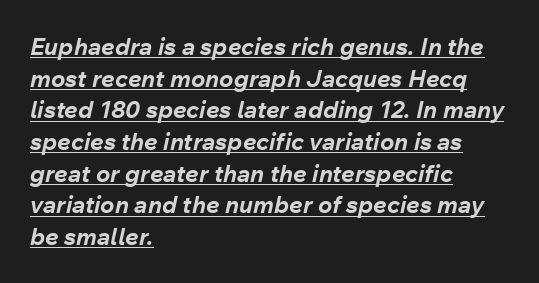
The image shows 24 px bold type, italic (leaning right); set left-aligned, normal line spacing (1.32x), normal letter spacing, underlined.
